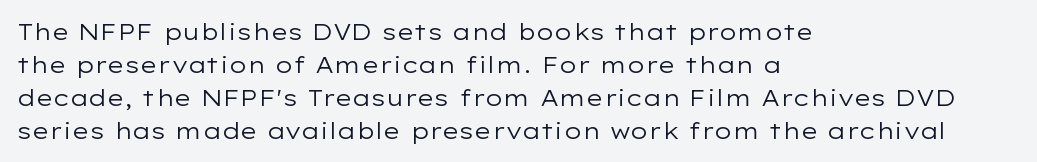
Honestly, the row spacing looks completely unremarkable. Caption: face not bold, strokes unweighted. Posture: vertical. This rendering features lettering with no underline. The setting favours the left margin, as ordinary paragraphs usually do.
